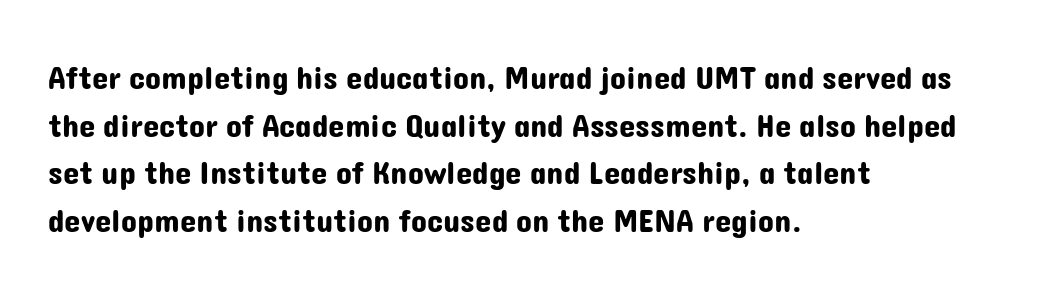
The image shows 33 px sans-serif type, upright; set left-aligned, normal line spacing (1.44x), normal letter spacing, not underlined; low stroke contrast and a medium x-height.
